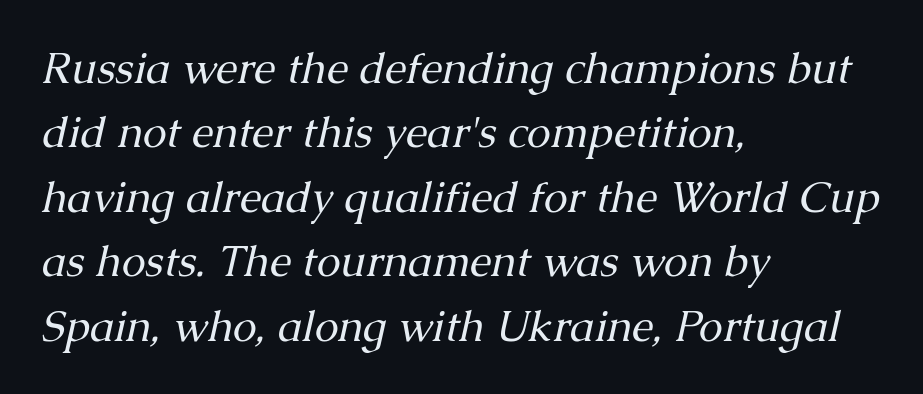
Q: Is the text bold? A: No.
Q: Is the text italic (slanted)? A: Yes, it leans right by about 13 degrees.
Q: Is the typeface a serif or a sans-serif typeface? A: Serif.
Q: Is the text underlined? A: No.
Q: How is the paragraph aligned? A: Left-aligned.
Q: Is the spacing between letters normal or unusually wide? A: Normal.
Q: Is the spacing between lines tight, normal or loose? A: Normal.
Q: Width (condensed, normal, or wide)? A: Normal.
Q: Stroke contrast? A: Medium.
Q: x-height? A: Medium.
Q: Monospaced? A: No.
